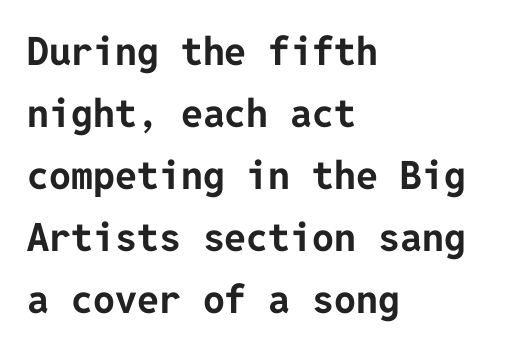
The image shows 39 px bold sans-serif type, upright; set left-aligned, normal line spacing (1.59x), normal letter spacing, not underlined; low stroke contrast and a medium x-height.
